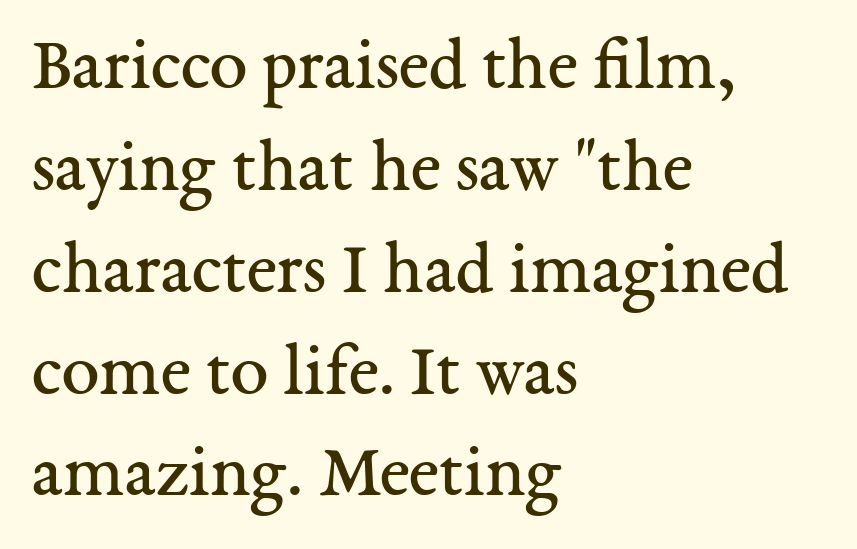
The image shows 76 px regular-weight serif type, upright; set left-aligned, normal line spacing (1.34x), normal letter spacing, not underlined; medium stroke contrast and a medium x-height.
